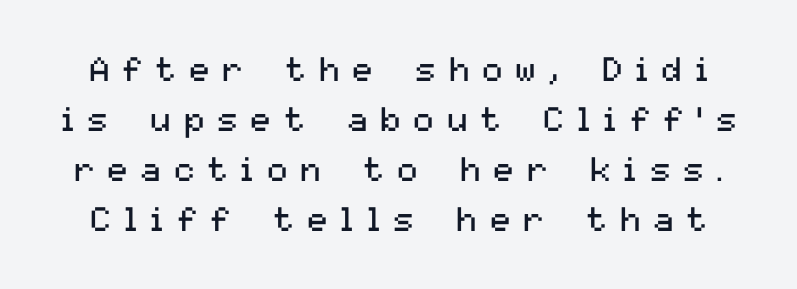
{"serif": "no", "italic": "no", "bold": "no", "weight": "regular", "width": "normal", "stroke_contrast": "medium", "x_height": "medium", "monospaced": "no", "underline": "no", "line_spacing": "normal", "line_spacing_ratio": 1.47, "letter_spacing": "wide", "letter_spacing_em": 0.38, "glyph_px": 34}
